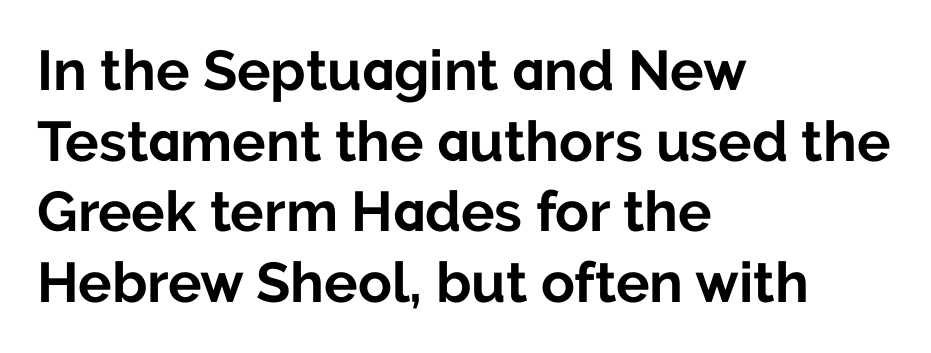
How would I describe the line gaps? Plain and ordinary. Letters rest on an invisible, unmarked baseline. Spacing between characters is what you'd get straight out of the box. Layout note: lines flush left. What kind of face is this? One without serifs — a sans.
